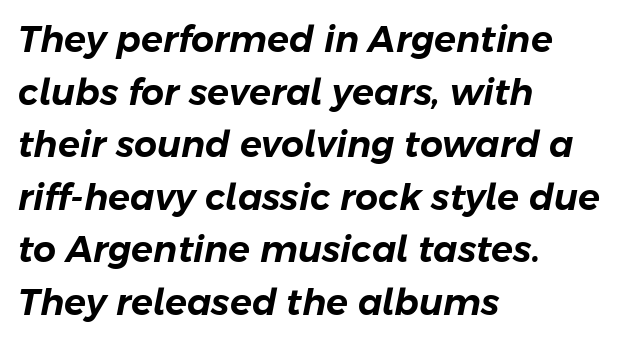
{"italic": "yes", "lean": "right", "slant_degrees": 11, "width": "normal", "stroke_contrast": "low", "x_height": "medium", "monospaced": "no", "underline": "no", "align": "left", "line_spacing": "normal", "line_spacing_ratio": 1.46, "letter_spacing": "normal", "letter_spacing_em": 0.0, "glyph_px": 36}
